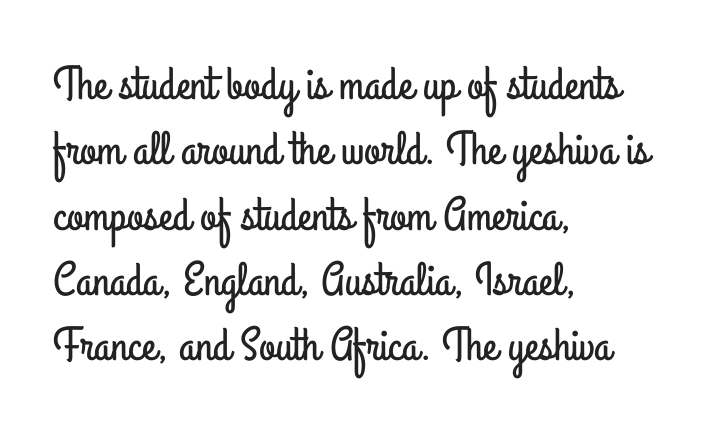
Line beginnings align vertically; line endings do not. Stroke terminals: plain, sans-serif. Short note: letters normally spaced. Vertically, the passage feels balanced, rows spaced as you'd expect. Each letter keeps its own natural width here, so spacing adapts to shape. Italic? Not at all — the glyphs are vertical.
